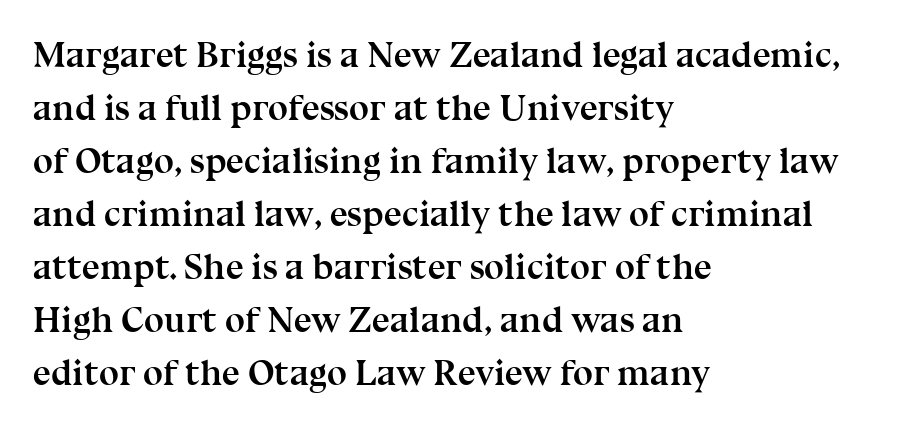
The image shows 36 px semibold serif type, upright; set left-aligned, normal line spacing (1.47x), normal letter spacing, not underlined; medium stroke contrast and a medium x-height.
